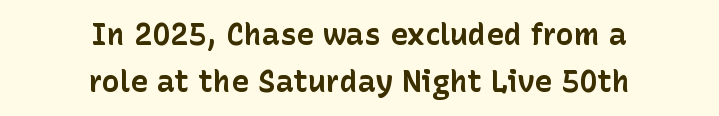
The image shows 30 px bold sans-serif type, upright; set centered, normal line spacing (1.56x), normal letter spacing, not underlined; low stroke contrast and a medium x-height.
